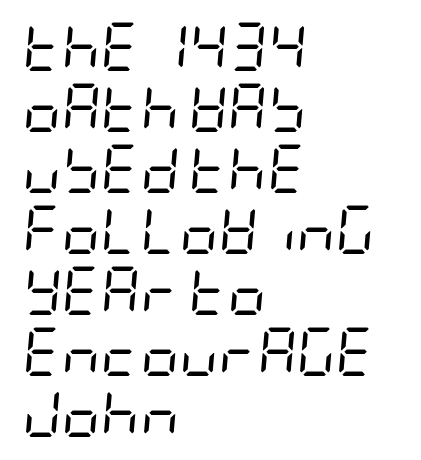
Q: Is the text bold? A: No.
Q: Is the text italic (slanted)? A: Yes, it leans right by about 5 degrees.
Q: Is the text underlined? A: No.
Q: How is the paragraph aligned? A: Left-aligned.
Q: Is the spacing between letters normal or unusually wide? A: Normal.
Q: Is the spacing between lines tight, normal or loose? A: Normal.
Q: Width (condensed, normal, or wide)? A: Condensed.
Q: Stroke contrast? A: Low.
Q: x-height? A: Large.
